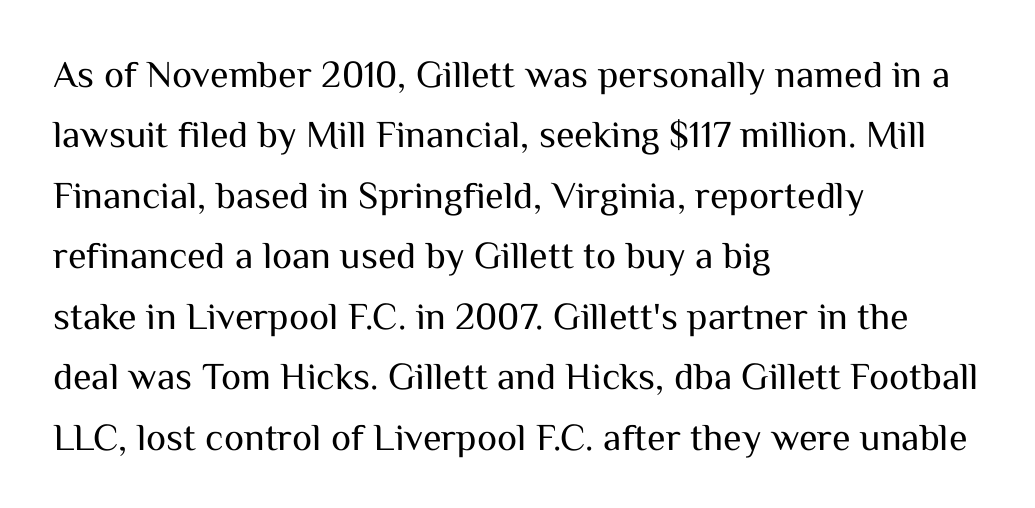
{"serif": "no", "italic": "no", "bold": "no", "weight": "regular", "width": "normal", "stroke_contrast": "medium", "x_height": "medium", "monospaced": "no", "underline": "no", "align": "left", "line_spacing": "normal", "line_spacing_ratio": 1.59, "letter_spacing": "normal", "letter_spacing_em": 0.0, "glyph_px": 38}
